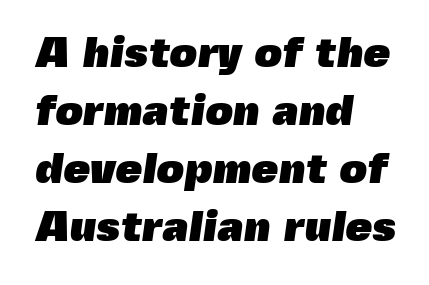
The passage shown has conventional tracking throughout. These words are printed bold, with thick strokes throughout. The letters advance in unequal steps, a hallmark of proportional type. The area under the type is left untouched.
